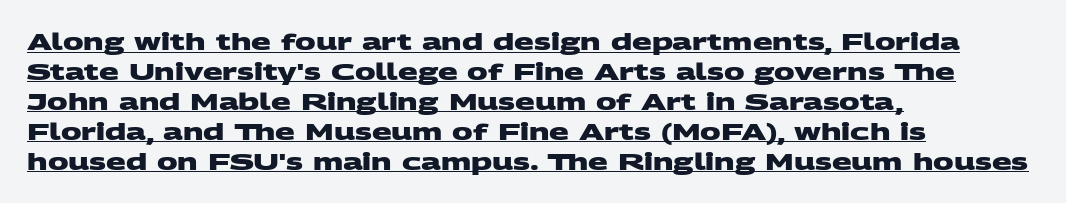
Q: Is the text bold? A: Yes.
Q: Is the text underlined? A: Yes.
Q: How is the paragraph aligned? A: Left-aligned.
Q: Is the spacing between letters normal or unusually wide? A: Normal.
Q: Is the spacing between lines tight, normal or loose? A: Normal.
